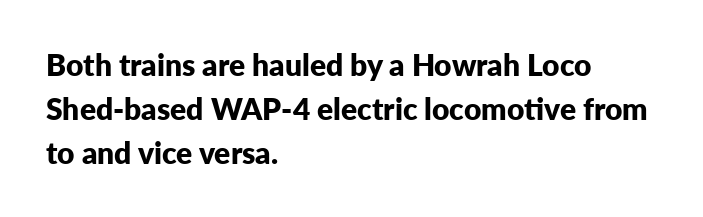
Q: Is the text bold? A: Yes.
Q: Is the text italic (slanted)? A: No, it is upright.
Q: Is the typeface a serif or a sans-serif typeface? A: Sans-serif.
Q: Is the text underlined? A: No.
Q: How is the paragraph aligned? A: Left-aligned.
Q: Is the spacing between letters normal or unusually wide? A: Normal.
Q: Is the spacing between lines tight, normal or loose? A: Normal.
Q: Width (condensed, normal, or wide)? A: Normal.
Q: Stroke contrast? A: Low.
Q: x-height? A: Medium.
Q: Monospaced? A: No.
